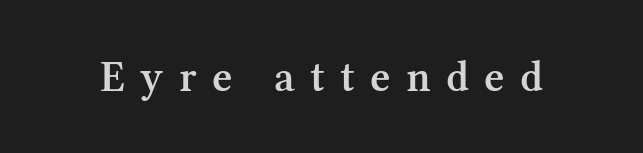
{"serif": "yes", "italic": "no", "bold": "semi", "weight": "semibold", "width": "normal", "stroke_contrast": "medium", "x_height": "medium", "monospaced": "no", "underline": "no", "letter_spacing": "wide", "letter_spacing_em": 0.35, "glyph_px": 44}
